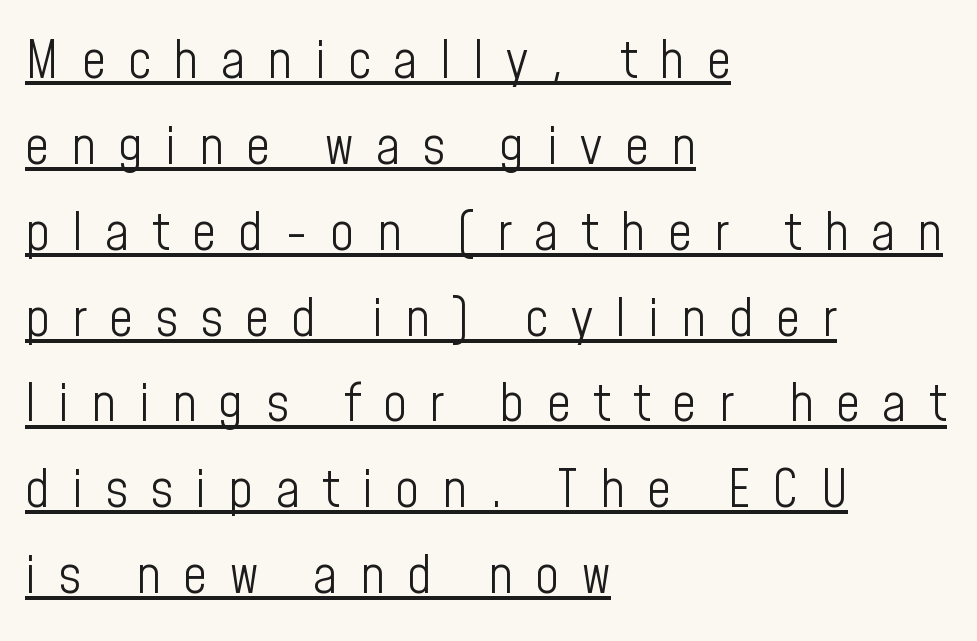
{"serif": "no", "italic": "no", "bold": "no", "weight": "light", "width": "condensed", "stroke_contrast": "low", "x_height": "medium", "monospaced": "no", "underline": "yes", "align": "left", "line_spacing": "normal", "line_spacing_ratio": 1.62, "letter_spacing": "wide", "letter_spacing_em": 0.42, "glyph_px": 53}
